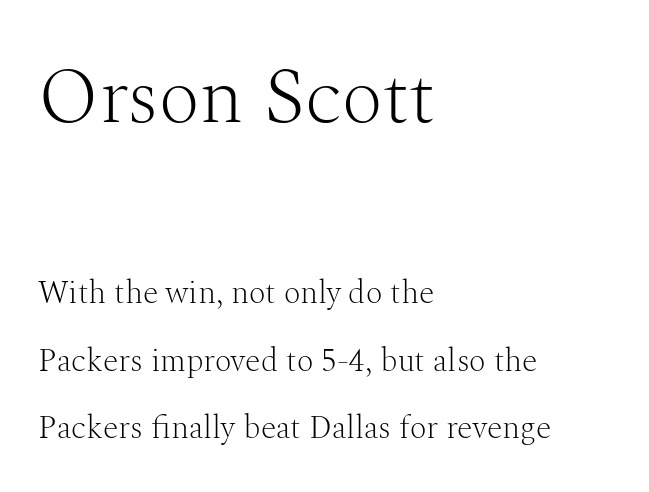
{"serif": "yes", "italic": "no", "bold": "no", "weight": "light", "width": "normal", "stroke_contrast": "medium", "x_height": "medium", "monospaced": "no", "underline": "no", "align": "left", "line_spacing": "loose", "line_spacing_ratio": 2.12, "letter_spacing": "normal", "letter_spacing_em": 0.0, "larger_block": "first", "size_ratio": 2.47, "glyph_px": 79}
